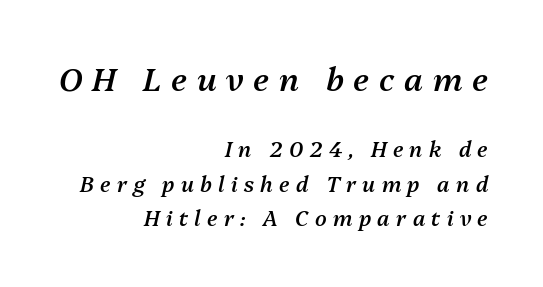
{"italic": "yes", "lean": "right", "slant_degrees": 13, "bold": "semi", "weight": "semibold", "width": "normal", "stroke_contrast": "medium", "x_height": "medium", "monospaced": "no", "underline": "no", "align": "right", "line_spacing": "normal", "line_spacing_ratio": 1.64, "letter_spacing": "wide", "letter_spacing_em": 0.3, "larger_block": "first", "size_ratio": 1.52, "glyph_px": 32}
